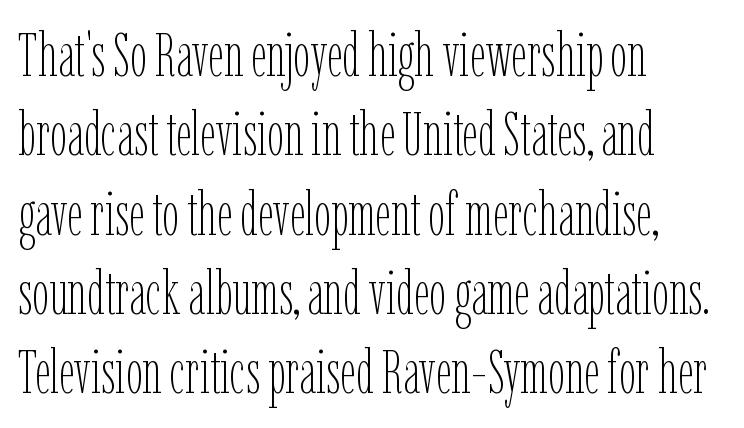
The image shows 61 px thin, condensed type, upright; set left-aligned, normal line spacing (1.3x), normal letter spacing, not underlined; low stroke contrast and a medium x-height.
